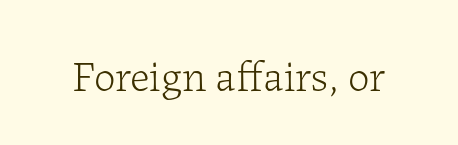
The image shows 43 px light serif type, upright; set normal letter spacing, not underlined; low stroke contrast and a medium x-height.
